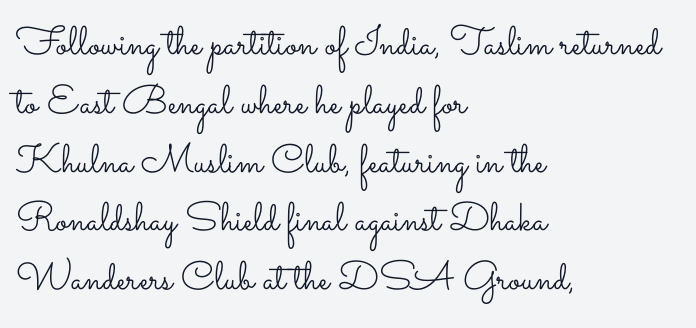
Heaviness? Minimal to ordinary, like unemphasized prose. Horizontally, the lines are justified to the leading edge only. Line spacing here is normal. The rendering keeps characters at their native spacing. Proportional: the letters do not fall into vertical columns.
